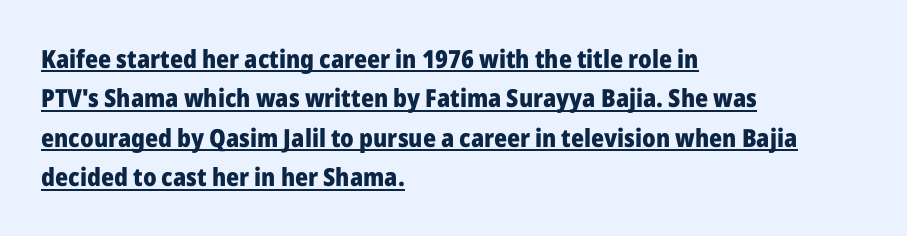
The image shows 25 px bold type, upright; set left-aligned, normal line spacing (1.58x), normal letter spacing, underlined.
